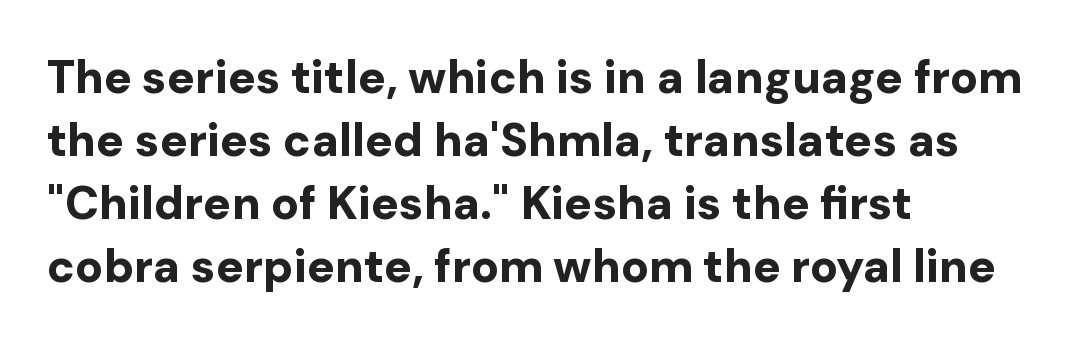
The foot of each line stays bare and open. Compared with a centered layout, this one pins lines to the left instead. Proportional: the letters do not fall into vertical columns. Type style note: lacks serifs. No extra tracking has been applied to these lines. Leading matches the norm, producing a regular column.
